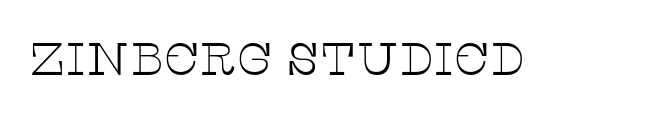
Tracking value appears to be zero — textbook default spacing. The foot of each line stays bare and open. The characters are drawn with everyday or finer stroke widths. Unlike italic type, these characters show no tilt at all.
